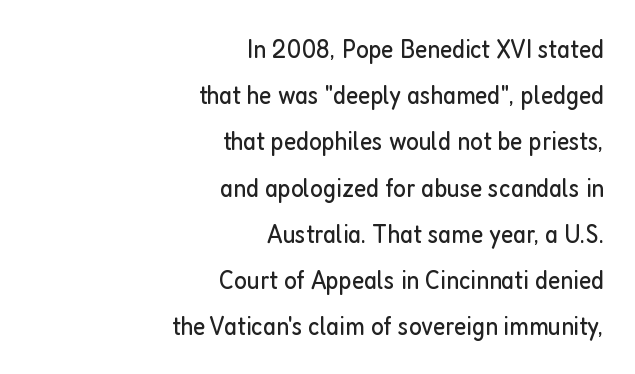
The image shows 27 px text type, upright; set right-aligned, line spacing 1.71x, normal letter spacing, not underlined.
